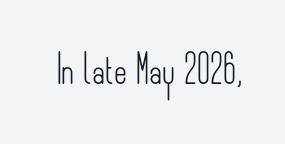
{"serif": "no", "italic": "no", "bold": "no", "weight": "light", "width": "condensed", "stroke_contrast": "low", "x_height": "small", "monospaced": "no", "underline": "no", "letter_spacing": "normal", "letter_spacing_em": 0.0, "glyph_px": 28}
